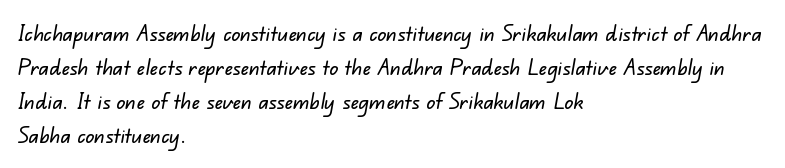
Reading down the column, the eye jumps a familiar distance to each next line. The area under the type is left untouched. All the whitespace from short lines collects on the right. The horizontal fit of the characters is conventional and even.
